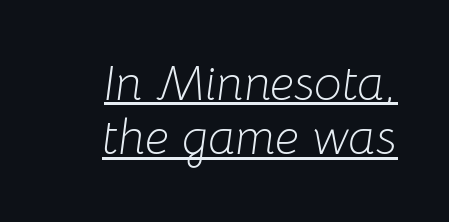
Q: Is the text bold? A: No.
Q: Is the text italic (slanted)? A: Yes, it leans right by about 8 degrees.
Q: Is the text underlined? A: Yes.
Q: Is the spacing between letters normal or unusually wide? A: Normal.
Q: Is the spacing between lines tight, normal or loose? A: Tight.
Q: Width (condensed, normal, or wide)? A: Normal.
Q: Stroke contrast? A: Low.
Q: x-height? A: Medium.
Q: Monospaced? A: No.
